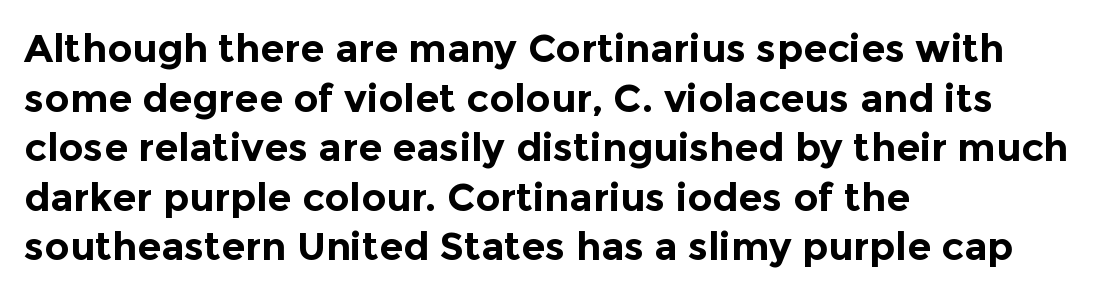
A typesetter would call this proportional, since set widths differ per character. The glyphs have the mass of a bold cut. Is this a sans? Yes — the strokes have no serifs. Rendered with straight, roman letterforms.
